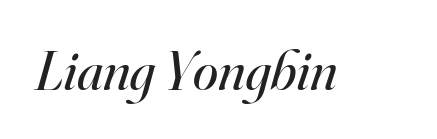
Quick note: underline off. Observe the lean: these are italic letterforms. A quiet, ordinary-to-light weight characterises the typeface. Here the designer chose a conventional face with non-uniform glyph widths. The type is set solid horizontally, with unmodified tracking. Small tapered or slab feet sit at the stroke ends, so this counts as serif.
